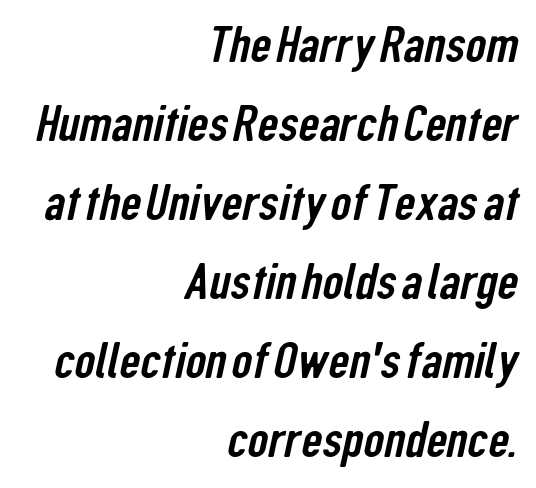
A typesetter would call this zero additional tracking. The paragraph shown leans on its right margin. Varying glyph widths throughout — classic text-font behaviour. What kind of face is this? One without serifs — a sans.
